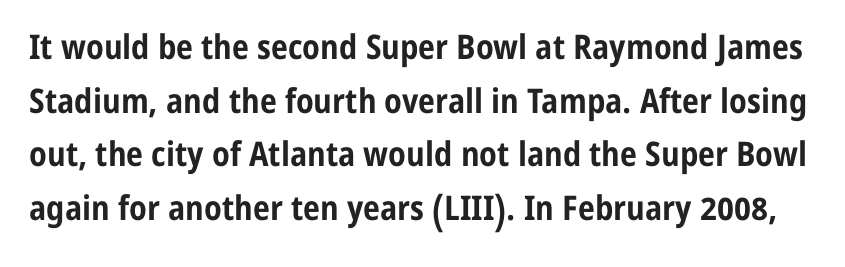
The image shows 34 px bold, condensed sans-serif type, upright; set normal line spacing (1.58x), normal letter spacing, not underlined; low stroke contrast and a medium x-height.
